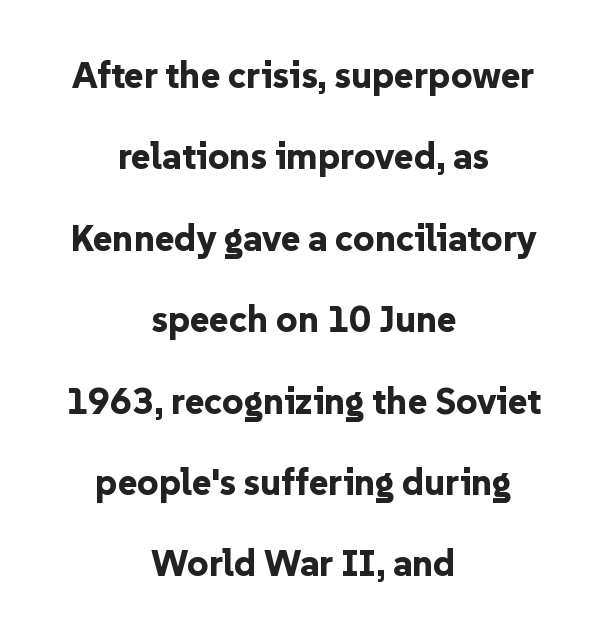
The image shows 37 px bold sans-serif type, upright; set centered, loose line spacing (2.2x), normal letter spacing, not underlined; low stroke contrast and a medium x-height.
